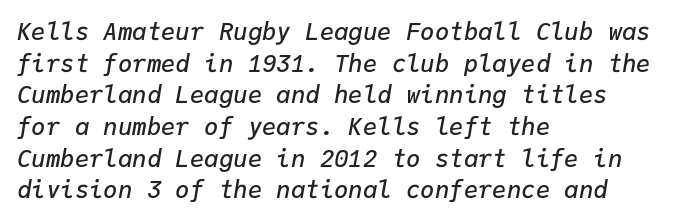
The rendering uses a semibold face; strokes are thickened but not to full bold. Every row of glyphs begins at an identical x-position on the left. Only glyphs here, with clear space below each row. The rendering uses a moderate line-height, typical for paragraphs.
